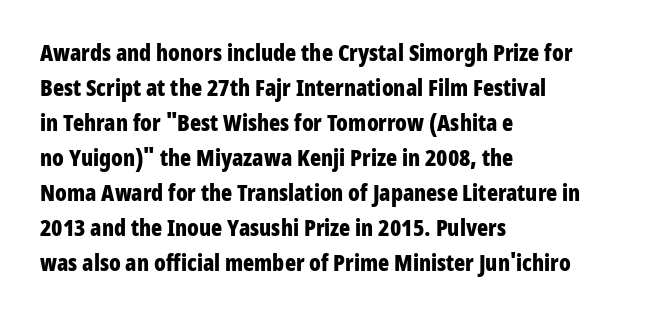
Q: Is the text bold? A: Yes.
Q: Is the text italic (slanted)? A: No, it is upright.
Q: Is the text underlined? A: No.
Q: How is the paragraph aligned? A: Left-aligned.
Q: Is the spacing between letters normal or unusually wide? A: Normal.
Q: Is the spacing between lines tight, normal or loose? A: Normal.
